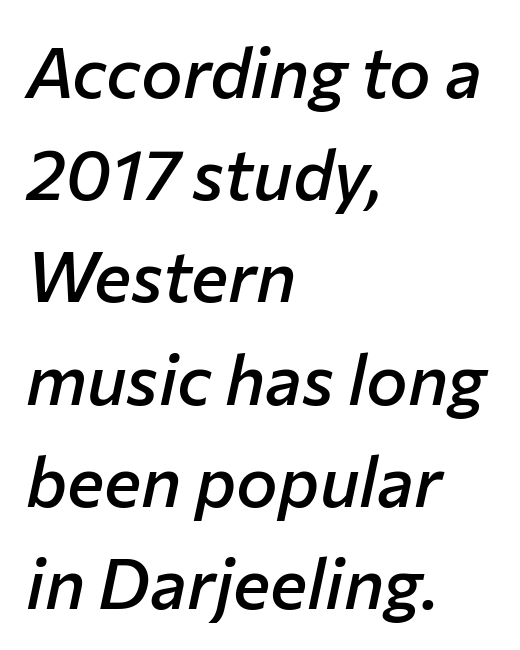
The image shows 70 px semibold type, italic (leaning right); set left-aligned, normal line spacing (1.46x), normal letter spacing, not underlined; low stroke contrast and a medium x-height.
